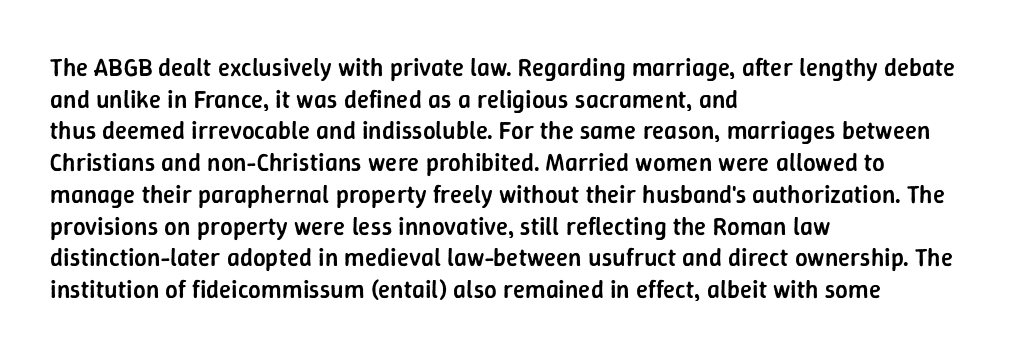
Q: Is the text bold? A: Semi-bold.
Q: Is the text italic (slanted)? A: No, it is upright.
Q: Is the text underlined? A: No.
Q: How is the paragraph aligned? A: Left-aligned.
Q: Is the spacing between letters normal or unusually wide? A: Normal.
Q: Is the spacing between lines tight, normal or loose? A: Normal.
